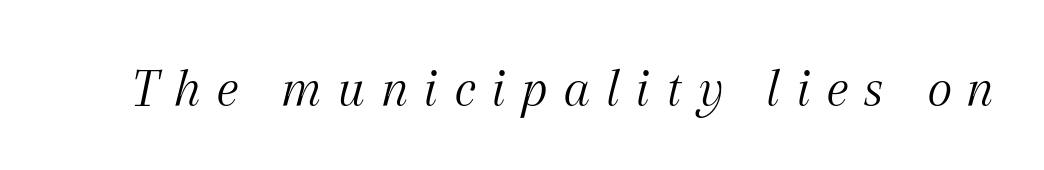
{"serif": "yes", "italic": "yes", "lean": "right", "slant_degrees": 12, "bold": "no", "weight": "light", "width": "normal", "stroke_contrast": "medium", "x_height": "medium", "monospaced": "no", "underline": "no", "letter_spacing": "wide", "letter_spacing_em": 0.26, "glyph_px": 55}
